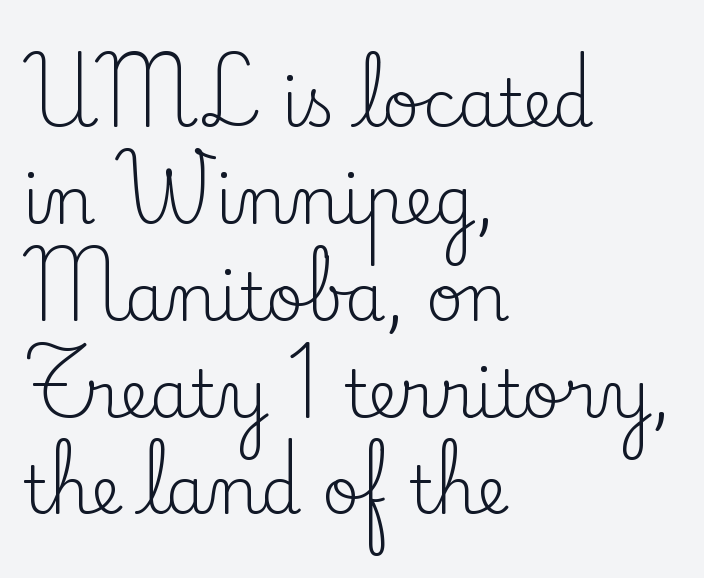
The string is rendered with underlining switched off. Observe the ordinary spacing: letters are neighbours, not strangers. A roman cut, with each character standing at attention. These lines are rendered in a variable-pitch font.
